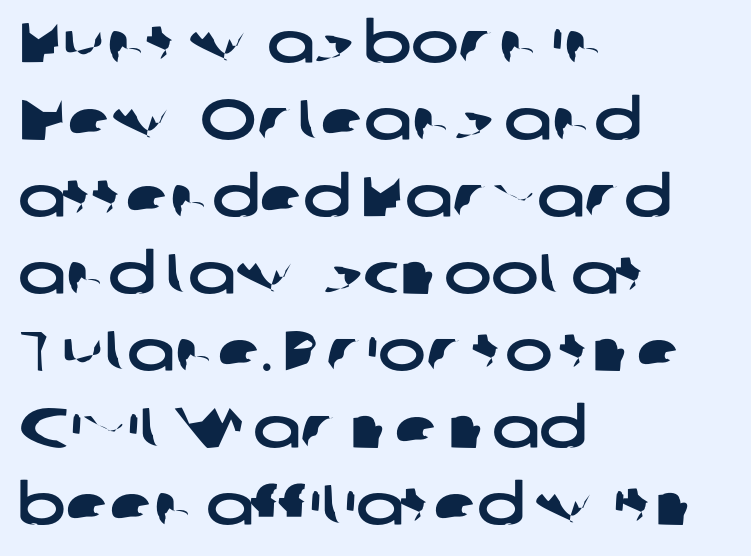
The image shows 57 px wide sans-serif type; set left-aligned, normal line spacing (1.35x), normal letter spacing, not underlined; low stroke contrast and a medium x-height.
